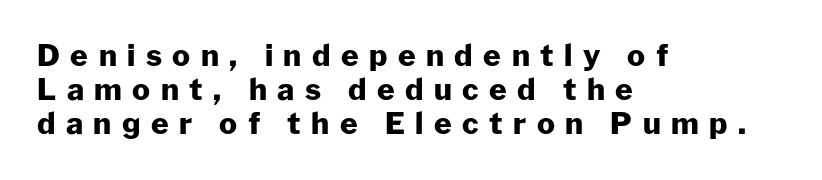
{"serif": "no", "italic": "no", "bold": "yes", "weight": "heavy", "width": "normal", "stroke_contrast": "low", "x_height": "medium", "monospaced": "no", "underline": "no", "align": "left", "line_spacing": "tight", "line_spacing_ratio": 1.13, "letter_spacing": "wide", "letter_spacing_em": 0.35, "glyph_px": 30}
